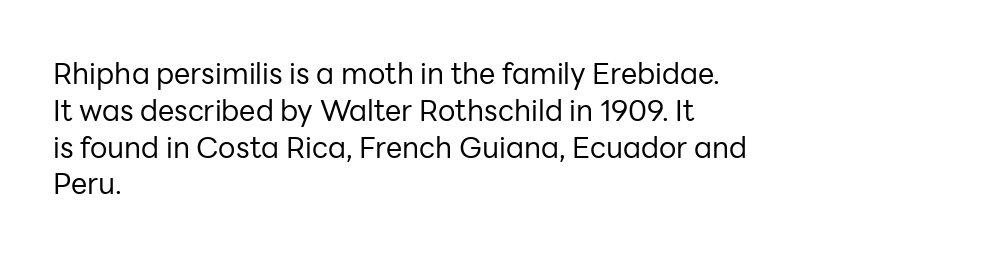
The image shows 29 px regular-weight sans-serif type, upright; set left-aligned, normal line spacing (1.27x), normal letter spacing, not underlined; low stroke contrast and a medium x-height.
